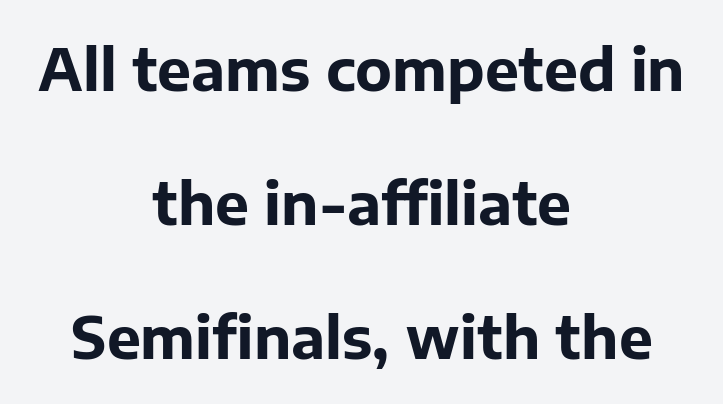
{"serif": "no", "italic": "no", "bold": "yes", "weight": "bold", "width": "normal", "stroke_contrast": "low", "x_height": "medium", "monospaced": "no", "underline": "no", "align": "center", "line_spacing": "loose", "line_spacing_ratio": 2.35, "letter_spacing": "normal", "letter_spacing_em": 0.0, "glyph_px": 57}
